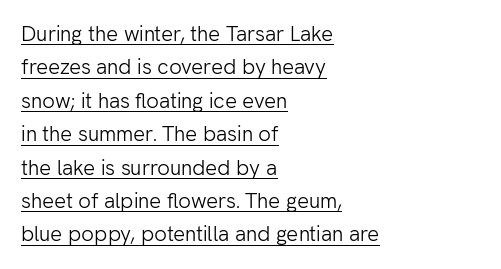
{"italic": "no", "bold": "no", "underline": "yes", "align": "left", "line_spacing": "normal", "line_spacing_ratio": 1.59, "letter_spacing": "normal", "letter_spacing_em": 0.0, "glyph_px": 21}
